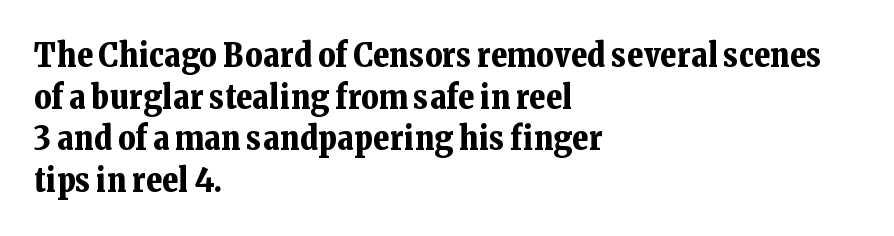
Do the characters align in a grid? No, the font is proportional. In terms of letterspacing, this is plain default setting. Regular leading. Bare-footed words on every line.
